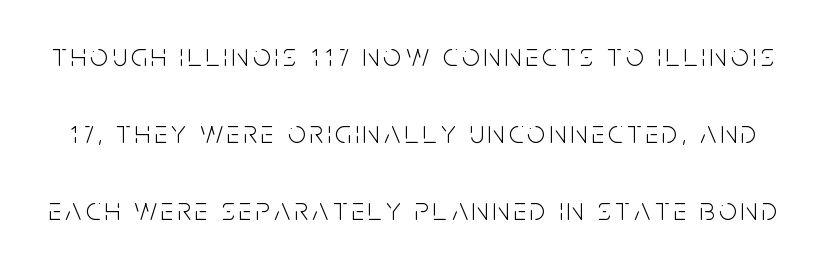
{"serif": "no", "italic": "no", "bold": "no", "weight": "light", "width": "condensed", "stroke_contrast": "low", "x_height": "large", "monospaced": "no", "underline": "no", "line_spacing": "loose", "line_spacing_ratio": 2.41, "glyph_px": 32}
